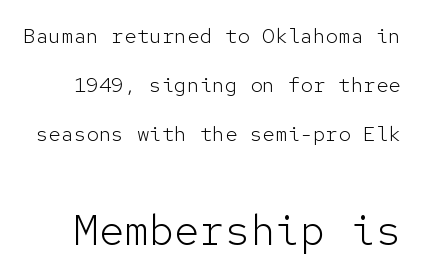
The rendering uses typewriter-style spacing with identical character cells. Does the bottom block carry the larger type? Yes, it does. This rendering features lettering with no underline. Typographically, this falls in the sans-serif category. The letters stand straight up with perfectly vertical stems. Honestly, the rows look like they've been pulled way apart.
